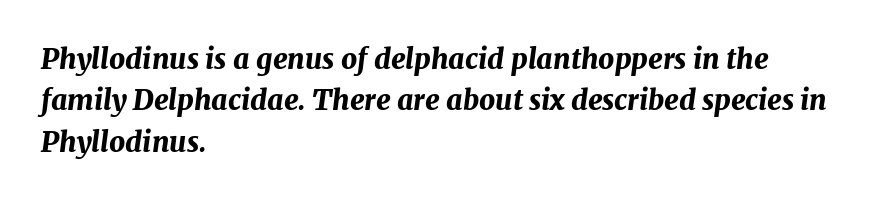
What stands out about the letter spacing? Nothing — it is the standard amount. Think of a printed novel: that variable character pitch is what you see here. Notice how the passage keeps a crisp vertical edge on the left only. Strokes here are thick enough to call this a true bold. The passage shown stacks its lines at a standard gap.
